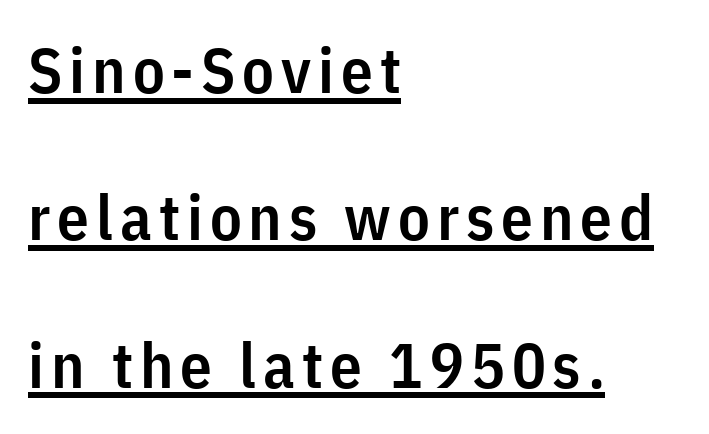
The typography opts for an upright posture over an oblique one. Notice how a bar underscores the lettering throughout. This rendering uses left alignment, leaving the right contour irregular. The letters advance in unequal steps, a hallmark of proportional type. Vertically, the passage feels expansive, rows floating well apart.
